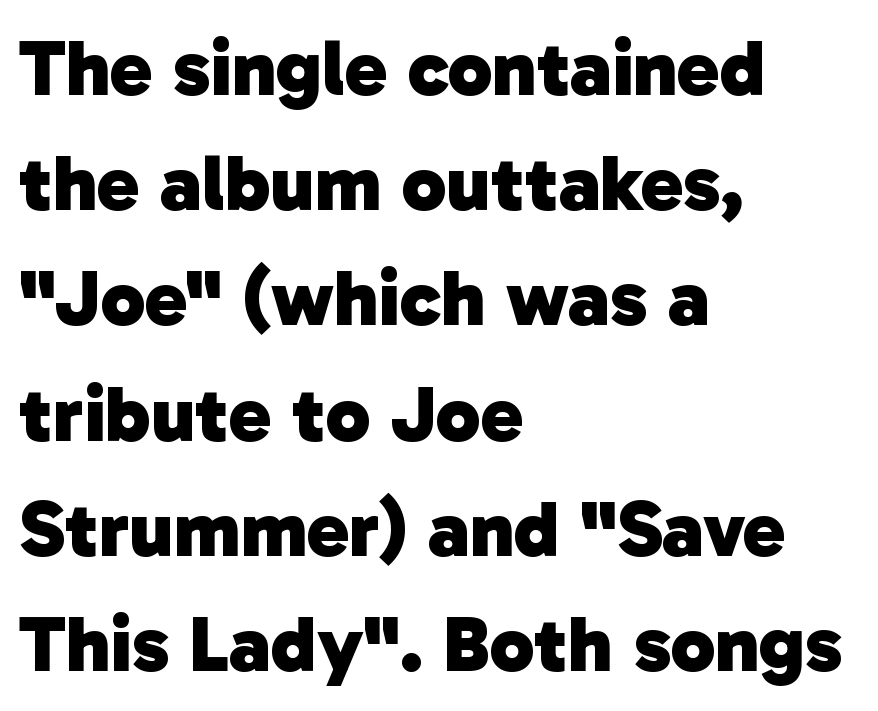
{"serif": "no", "bold": "yes", "weight": "heavy", "width": "normal", "stroke_contrast": "low", "x_height": "medium", "monospaced": "no", "underline": "no", "align": "left", "line_spacing": "normal", "line_spacing_ratio": 1.44, "letter_spacing": "normal", "letter_spacing_em": 0.0, "glyph_px": 80}
